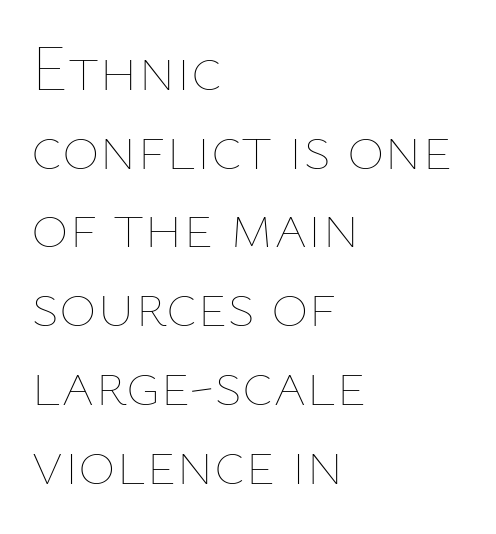
{"italic": "no", "bold": "no", "weight": "thin", "width": "normal", "stroke_contrast": "low", "x_height": "medium", "monospaced": "no", "underline": "no", "align": "left", "line_spacing_ratio": 1.23, "letter_spacing": "normal", "letter_spacing_em": 0.0, "glyph_px": 64}
